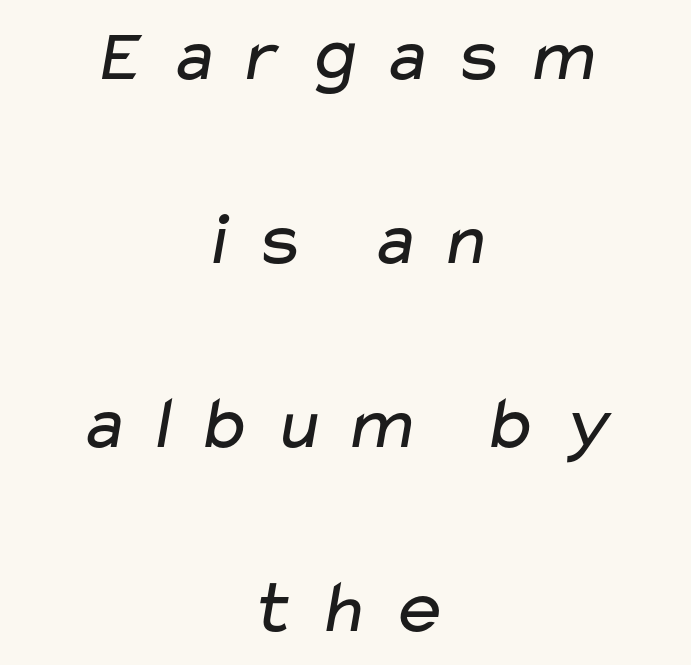
{"serif": "no", "bold": "no", "weight": "regular", "width": "wide", "stroke_contrast": "low", "x_height": "medium", "monospaced": "no", "underline": "no", "align": "center", "line_spacing": "loose", "line_spacing_ratio": 2.42, "letter_spacing": "wide", "letter_spacing_em": 0.27, "glyph_px": 76}
